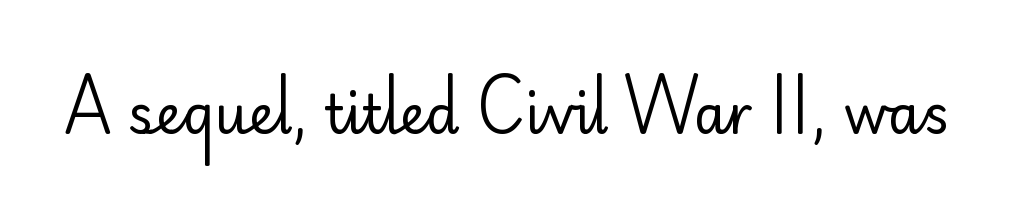
{"serif": "no", "italic": "no", "bold": "no", "weight": "regular", "width": "normal", "stroke_contrast": "low", "x_height": "small", "monospaced": "no", "underline": "no", "letter_spacing": "normal", "letter_spacing_em": 0.0, "glyph_px": 53}
